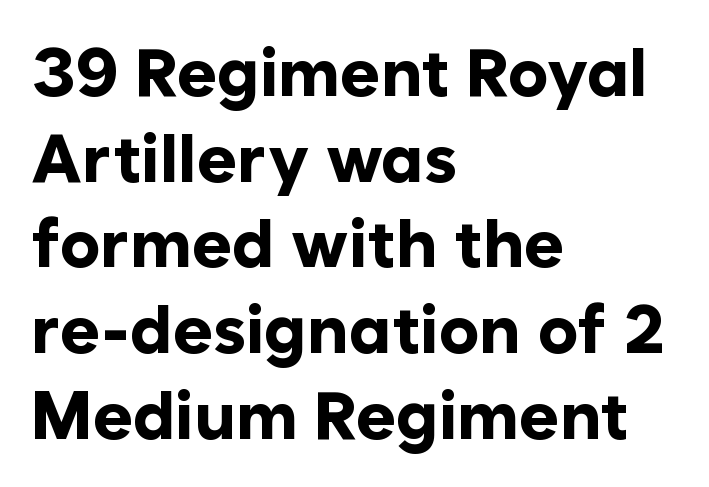
The image shows 68 px bold sans-serif type, upright; set left-aligned, normal line spacing (1.26x), normal letter spacing, not underlined; low stroke contrast and a medium x-height.
